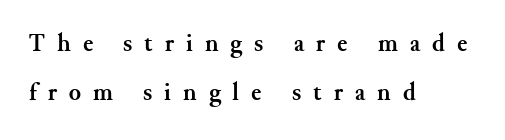
{"italic": "no", "bold": "yes", "underline": "no", "align": "left", "line_spacing": "loose", "line_spacing_ratio": 1.96, "letter_spacing": "wide", "letter_spacing_em": 0.48, "glyph_px": 25}
